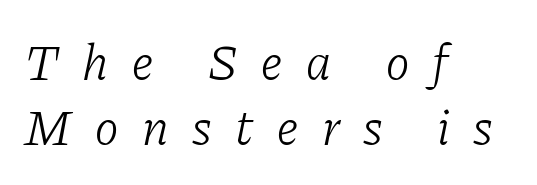
Compared with typical paragraphs, the rows here are spaced about the same. Observe the wide spacing: letters keep a clear distance from each other. Style check: oblique. The font sits on the lighter half of the weight spectrum, regular included. The ragged edge is on the right, which tells us the setting is flush left. Character widths vary here, with narrow letters taking less room than wide ones.
